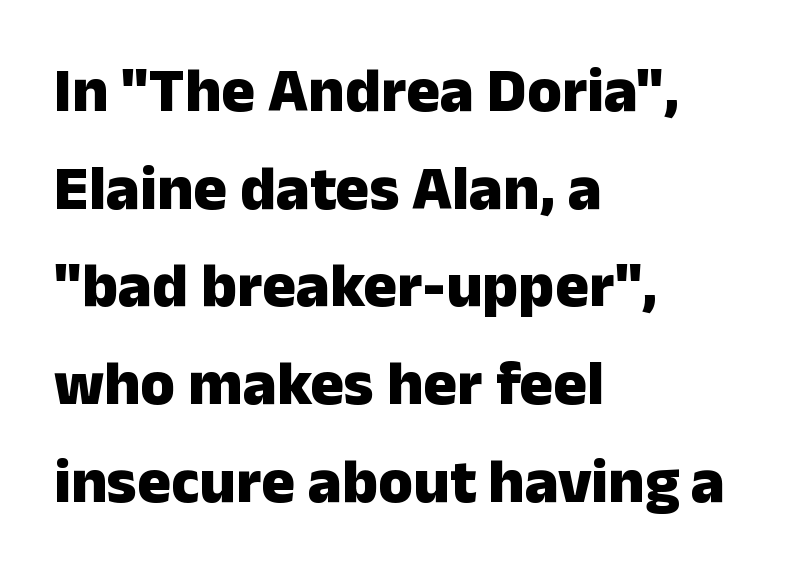
{"serif": "no", "italic": "no", "bold": "yes", "weight": "heavy", "width": "normal", "stroke_contrast": "low", "x_height": "medium", "monospaced": "no", "underline": "no", "align": "left", "line_spacing": "normal", "line_spacing_ratio": 1.55, "letter_spacing": "normal", "letter_spacing_em": 0.0, "glyph_px": 63}
